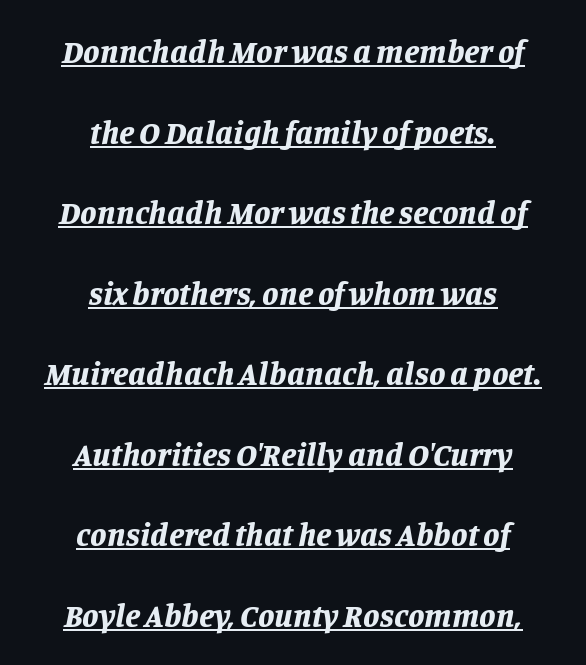
Q: Is the text bold? A: Yes.
Q: Is the text italic (slanted)? A: Yes, it leans right by about 11 degrees.
Q: Is the text underlined? A: Yes.
Q: How is the paragraph aligned? A: Centered.
Q: Is the spacing between letters normal or unusually wide? A: Normal.
Q: Is the spacing between lines tight, normal or loose? A: Loose.
Q: Width (condensed, normal, or wide)? A: Normal.
Q: Stroke contrast? A: Low.
Q: x-height? A: Large.
Q: Monospaced? A: No.
